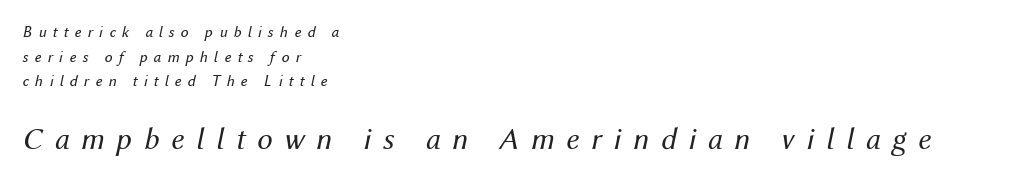
{"italic": "yes", "lean": "right", "slant_degrees": 12, "bold": "no", "weight": "regular", "width": "normal", "stroke_contrast": "medium", "x_height": "medium", "monospaced": "no", "underline": "no", "align": "left", "line_spacing": "normal", "line_spacing_ratio": 1.54, "letter_spacing": "wide", "letter_spacing_em": 0.38, "larger_block": "second", "size_ratio": 1.94, "glyph_px": 31}
